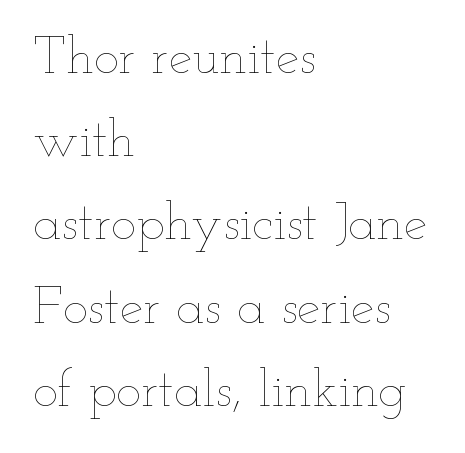
The image shows 53 px thin, wide type, upright; set left-aligned, normal line spacing (1.57x), normal letter spacing, not underlined; low stroke contrast and a small x-height.
